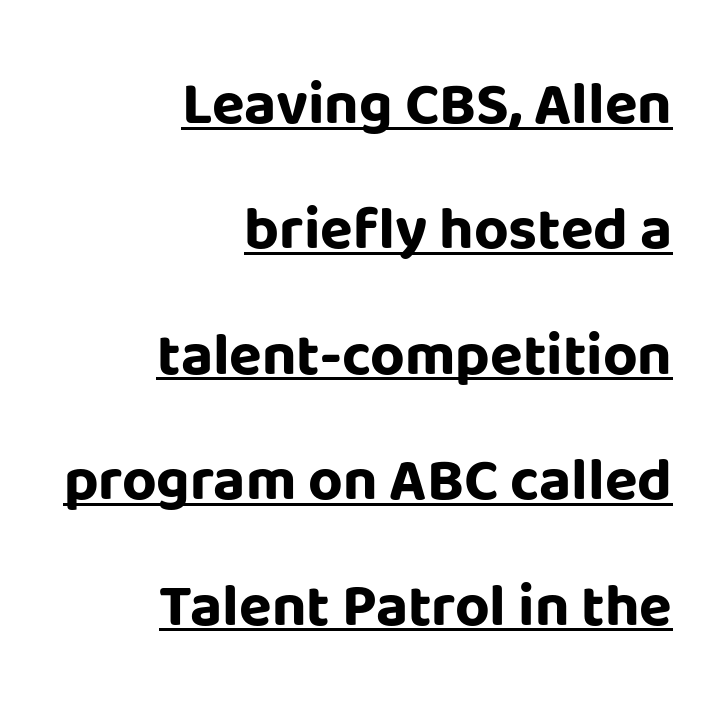
The type is set solid horizontally, with unmodified tracking. Is the type bold? Yes — the strokes are clearly thick and heavy. The letters stand straight up with perfectly vertical stems. The paragraph shown leans on its right margin.
